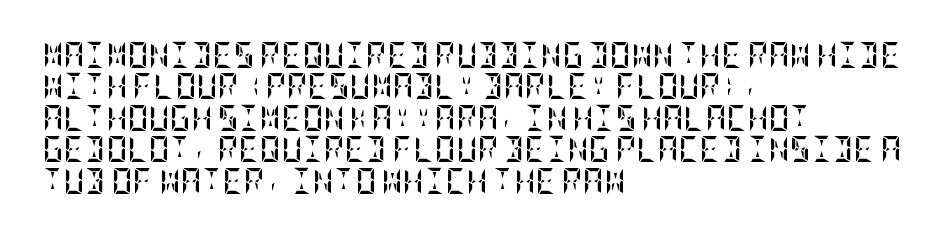
{"italic": "no", "bold": "yes", "underline": "no", "align": "left", "line_spacing_ratio": 1.21, "letter_spacing": "normal", "letter_spacing_em": 0.0, "glyph_px": 26}
